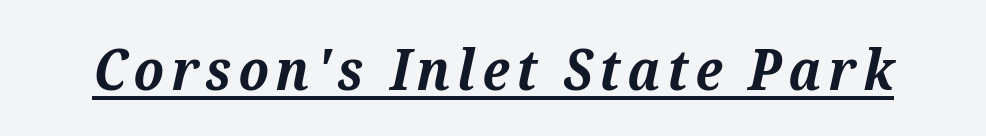
Q: Is the text bold? A: Yes.
Q: Is the text italic (slanted)? A: Yes, it leans right by about 12 degrees.
Q: Is the typeface a serif or a sans-serif typeface? A: Serif.
Q: Is the text underlined? A: Yes.
Q: Width (condensed, normal, or wide)? A: Normal.
Q: Stroke contrast? A: Medium.
Q: x-height? A: Medium.
Q: Monospaced? A: No.
